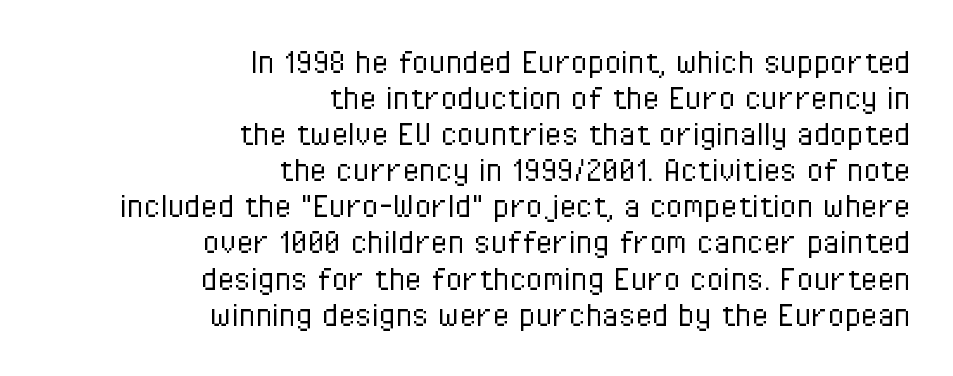
{"serif": "no", "italic": "no", "bold": "no", "weight": "light", "width": "condensed", "stroke_contrast": "low", "x_height": "medium", "monospaced": "no", "underline": "no", "align": "right", "line_spacing": "tight", "line_spacing_ratio": 0.95, "letter_spacing": "normal", "letter_spacing_em": 0.0, "glyph_px": 38}
